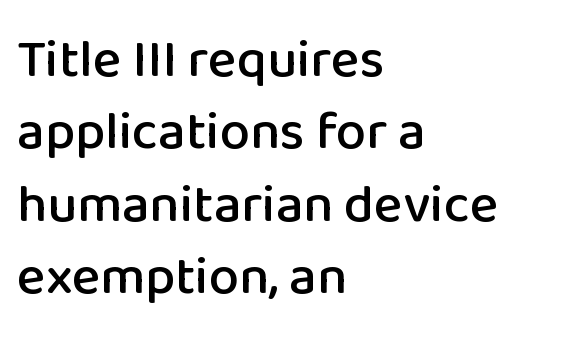
The rag falls on the right side of this text block. Words float on clear page, feet unadorned. Observe the ordinary spacing: letters are neighbours, not strangers. Interline gaps are of average width in this sample. The text was rendered using a sans face with plain stroke endings.
